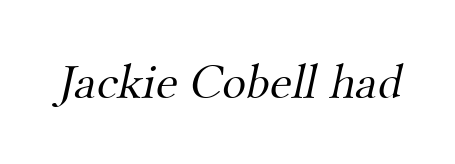
This is serif lettering, the kind often seen in printed books. The font sits on the lighter half of the weight spectrum, regular included. Tracking value appears to be zero — textbook default spacing. The area under the type is left untouched. You could not count columns in this text — the font is proportionally spaced.
